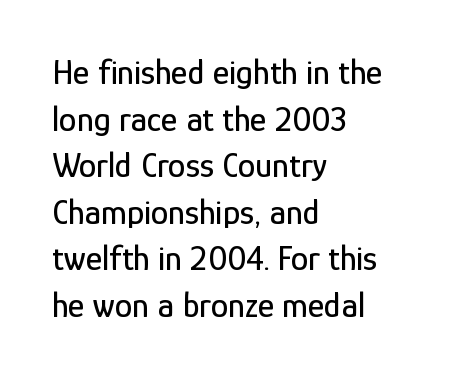
{"serif": "no", "italic": "no", "width": "condensed", "stroke_contrast": "low", "x_height": "medium", "monospaced": "no", "underline": "no", "align": "left", "line_spacing": "normal", "line_spacing_ratio": 1.33, "letter_spacing": "normal", "letter_spacing_em": 0.0, "glyph_px": 35}
